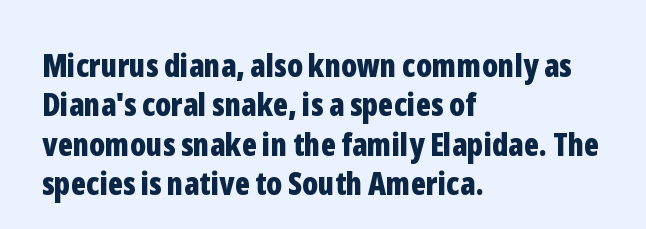
{"serif": "no", "italic": "no", "bold": "yes", "weight": "bold", "width": "condensed", "stroke_contrast": "low", "x_height": "medium", "monospaced": "no", "underline": "no", "align": "left", "line_spacing_ratio": 1.23, "letter_spacing": "normal", "letter_spacing_em": 0.0, "glyph_px": 32}
